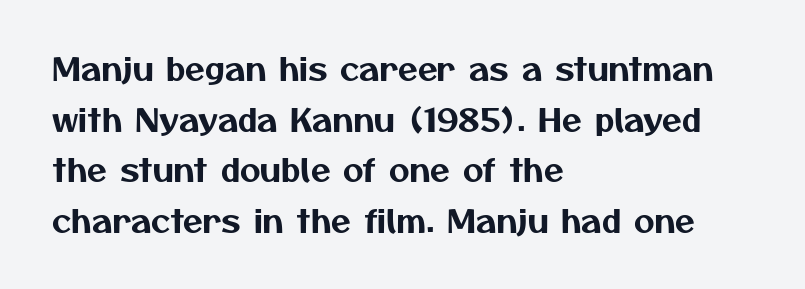
Q: Is the typeface a serif or a sans-serif typeface? A: Sans-serif.
Q: Is the text underlined? A: No.
Q: How is the paragraph aligned? A: Left-aligned.
Q: Is the spacing between letters normal or unusually wide? A: Normal.
Q: Is the spacing between lines tight, normal or loose? A: Normal.
Q: Width (condensed, normal, or wide)? A: Normal.
Q: Stroke contrast? A: Medium.
Q: x-height? A: Medium.
Q: Monospaced? A: No.
